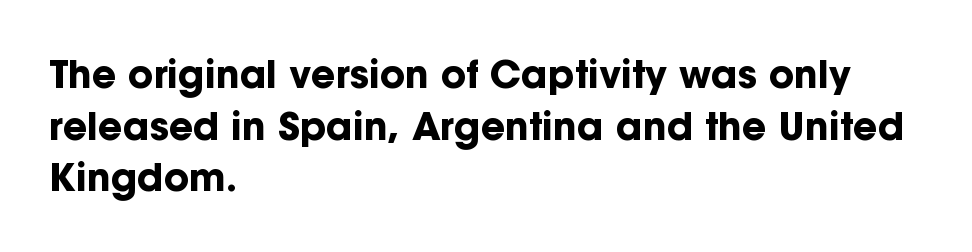
The image shows 38 px bold sans-serif type, upright; set left-aligned, normal line spacing (1.36x), normal letter spacing, not underlined; low stroke contrast and a medium x-height.
